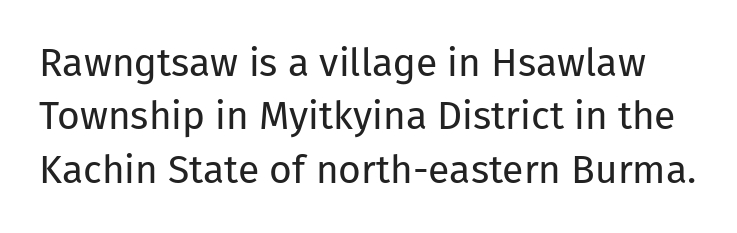
{"serif": "no", "italic": "no", "bold": "no", "weight": "regular", "width": "normal", "stroke_contrast": "low", "x_height": "medium", "monospaced": "no", "underline": "no", "line_spacing": "normal", "line_spacing_ratio": 1.37, "letter_spacing": "normal", "letter_spacing_em": 0.0, "glyph_px": 39}
